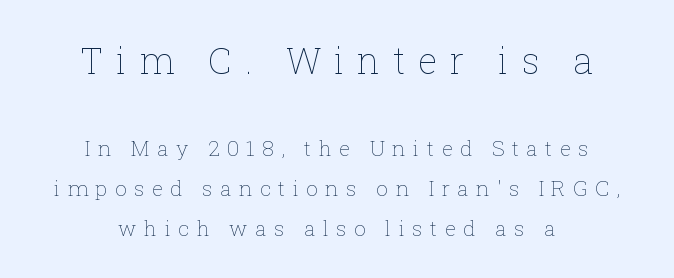
{"italic": "no", "bold": "no", "weight": "thin", "width": "normal", "stroke_contrast": "low", "x_height": "medium", "monospaced": "no", "underline": "no", "align": "center", "line_spacing": "loose", "line_spacing_ratio": 1.91, "letter_spacing": "wide", "letter_spacing_em": 0.35, "larger_block": "first", "size_ratio": 1.71, "glyph_px": 36}
